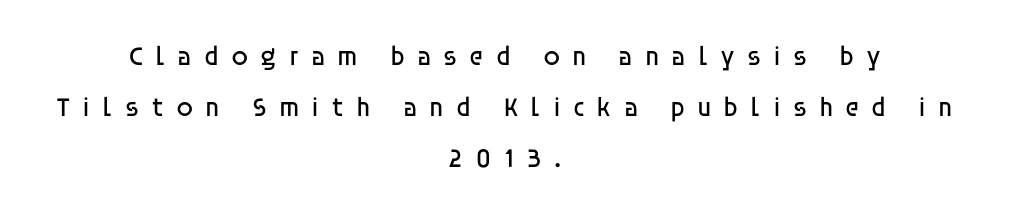
{"italic": "no", "bold": "no", "underline": "no", "align": "center", "line_spacing_ratio": 1.89, "letter_spacing": "wide", "letter_spacing_em": 0.44, "glyph_px": 27}
